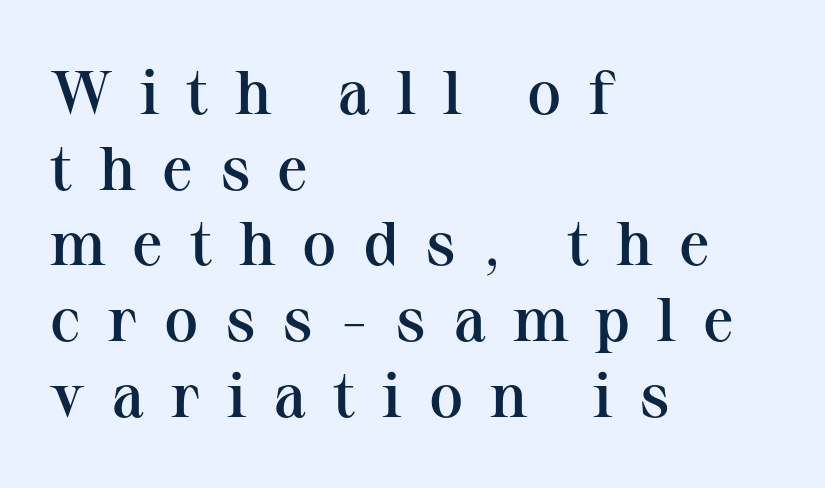
Q: Is the text bold? A: Semi-bold.
Q: Is the text italic (slanted)? A: No, it is upright.
Q: Is the typeface a serif or a sans-serif typeface? A: Serif.
Q: Is the text underlined? A: No.
Q: How is the paragraph aligned? A: Left-aligned.
Q: Is the spacing between letters normal or unusually wide? A: Unusually wide.
Q: Width (condensed, normal, or wide)? A: Normal.
Q: Stroke contrast? A: Medium.
Q: x-height? A: Medium.
Q: Monospaced? A: No.
